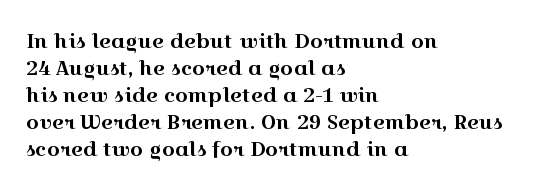
One-word summary of the alignment: left. The words here are not underlined. The passage shown stacks its lines at a standard gap. These lines were composed using upright roman letters.
